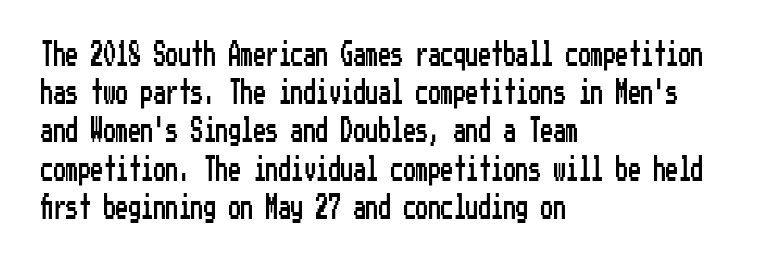
The image shows 25 px text type, upright; set left-aligned, normal line spacing (1.53x), normal letter spacing, not underlined.
